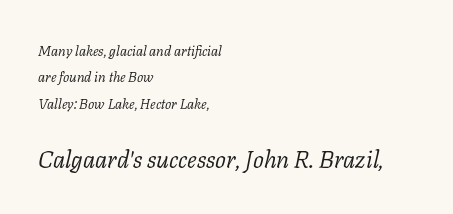
The image shows 24 px text type, italic (leaning right); set left-aligned, line spacing 1.89x, normal letter spacing, not underlined; the second (bottom) block is 1.71x larger.
